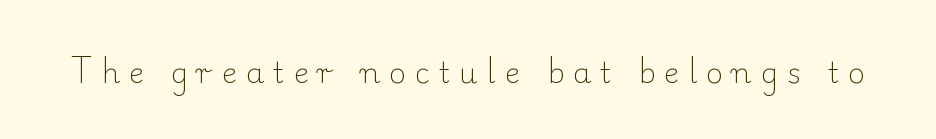
The image shows 29 px light serif type, upright; set unusually wide letter spacing (+0.31 em), not underlined; low stroke contrast and a small x-height.
